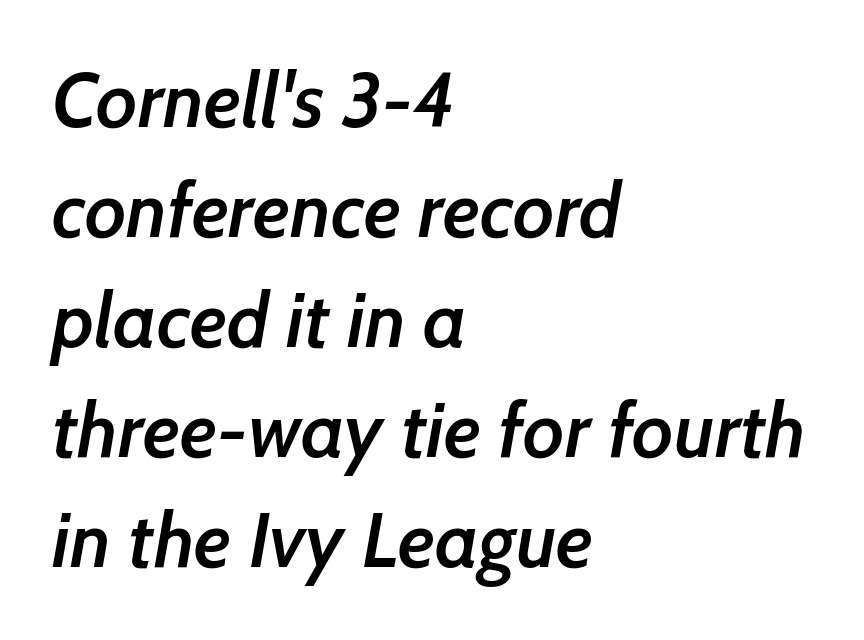
{"serif": "no", "bold": "semi", "weight": "semibold", "width": "normal", "stroke_contrast": "low", "x_height": "medium", "monospaced": "no", "underline": "no", "align": "left", "line_spacing": "normal", "line_spacing_ratio": 1.43, "letter_spacing": "normal", "letter_spacing_em": 0.0, "glyph_px": 77}
